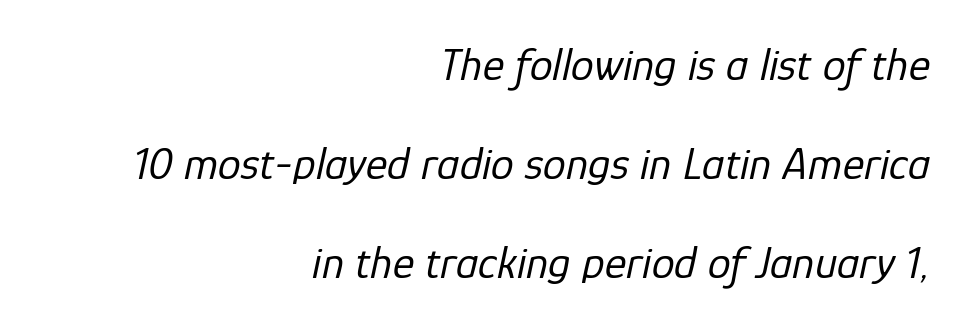
Stems here are at most as thick as an everyday book face. Descenders are the only things crossing below the line. The face used here is rendered with its standard letterfit. Varying glyph widths throughout — classic text-font behaviour. This block would shrink considerably if given ordinary leading; it's expanded now.
